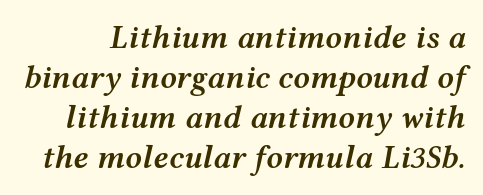
Q: Is the text bold? A: Semi-bold.
Q: Is the text italic (slanted)? A: Yes, it leans right by about 12 degrees.
Q: Is the text underlined? A: No.
Q: Is the spacing between letters normal or unusually wide? A: Normal.
Q: Width (condensed, normal, or wide)? A: Wide.
Q: Stroke contrast? A: Medium.
Q: x-height? A: Medium.
Q: Monospaced? A: No.
